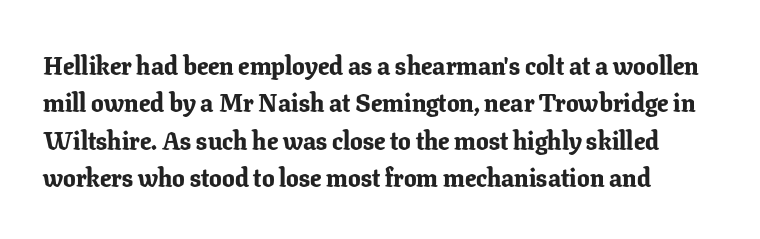
{"italic": "no", "bold": "yes", "underline": "no", "line_spacing": "normal", "line_spacing_ratio": 1.5, "letter_spacing": "normal", "letter_spacing_em": 0.0, "glyph_px": 25}
